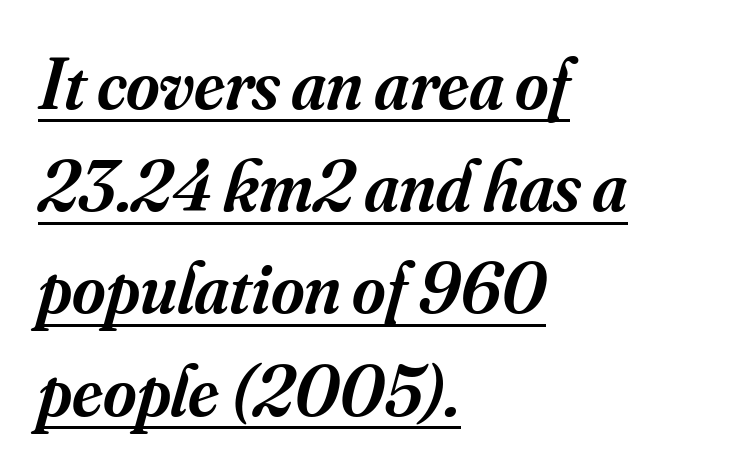
Q: Is the text bold? A: Semi-bold.
Q: Is the text italic (slanted)? A: Yes, it leans right by about 16 degrees.
Q: Is the typeface a serif or a sans-serif typeface? A: Serif.
Q: Is the text underlined? A: Yes.
Q: How is the paragraph aligned? A: Left-aligned.
Q: Is the spacing between letters normal or unusually wide? A: Normal.
Q: Is the spacing between lines tight, normal or loose? A: Normal.
Q: Width (condensed, normal, or wide)? A: Normal.
Q: Stroke contrast? A: Medium.
Q: x-height? A: Small.
Q: Monospaced? A: No.
